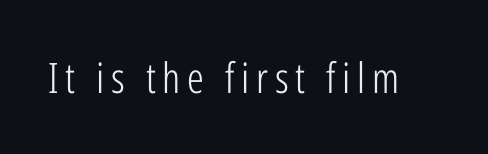
{"serif": "no", "italic": "no", "bold": "no", "weight": "light", "width": "condensed", "stroke_contrast": "low", "x_height": "medium", "monospaced": "no", "underline": "no", "glyph_px": 42}
